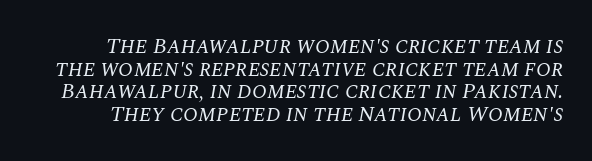
{"italic": "yes", "lean": "right", "slant_degrees": 10, "bold": "no", "underline": "no", "line_spacing": "tight", "line_spacing_ratio": 1.03, "letter_spacing": "normal", "letter_spacing_em": 0.0, "glyph_px": 22}
